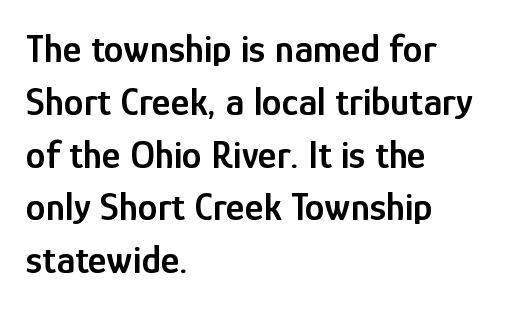
Q: Is the text bold? A: Semi-bold.
Q: Is the text italic (slanted)? A: No, it is upright.
Q: Is the typeface a serif or a sans-serif typeface? A: Sans-serif.
Q: Is the text underlined? A: No.
Q: How is the paragraph aligned? A: Left-aligned.
Q: Is the spacing between letters normal or unusually wide? A: Normal.
Q: Is the spacing between lines tight, normal or loose? A: Normal.
Q: Width (condensed, normal, or wide)? A: Condensed.
Q: Stroke contrast? A: Low.
Q: x-height? A: Medium.
Q: Monospaced? A: No.
